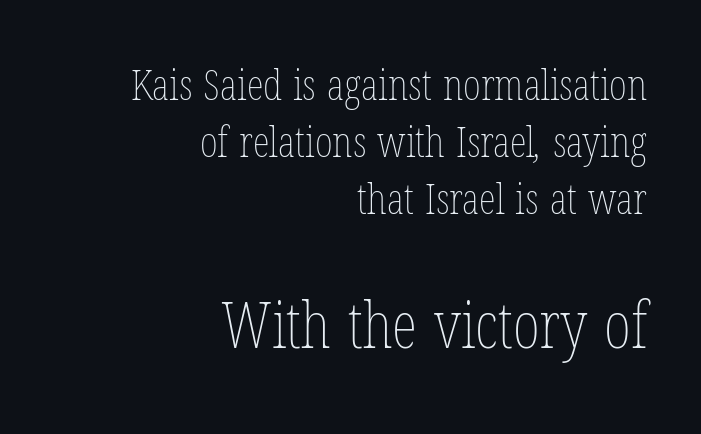
The image shows 65 px thin, condensed type; set right-aligned, normal line spacing (1.33x), normal letter spacing, not underlined; the second (bottom) block is 1.51x larger; low stroke contrast and a medium x-height.
